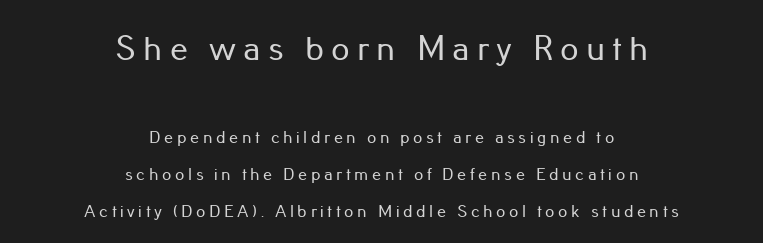
Q: Is the text italic (slanted)? A: No, it is upright.
Q: Is the typeface a serif or a sans-serif typeface? A: Sans-serif.
Q: Is the text underlined? A: No.
Q: How is the paragraph aligned? A: Centered.
Q: Is the spacing between letters normal or unusually wide? A: Unusually wide.
Q: Is the spacing between lines tight, normal or loose? A: Loose.
Q: Which block of text is set in a larger size, the first (top) or the second (bottom)? A: The first (top) one.
Q: Width (condensed, normal, or wide)? A: Normal.
Q: Stroke contrast? A: Low.
Q: x-height? A: Small.
Q: Monospaced? A: No.
